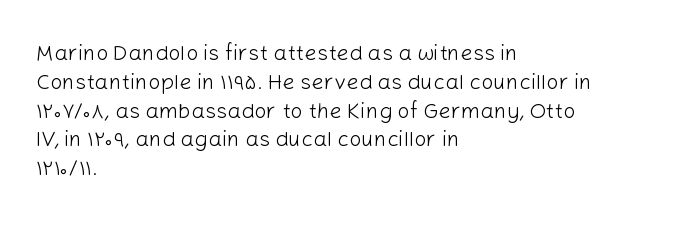
{"italic": "no", "bold": "no", "underline": "no", "align": "left", "line_spacing": "normal", "line_spacing_ratio": 1.31, "letter_spacing": "normal", "letter_spacing_em": 0.0, "glyph_px": 22}
